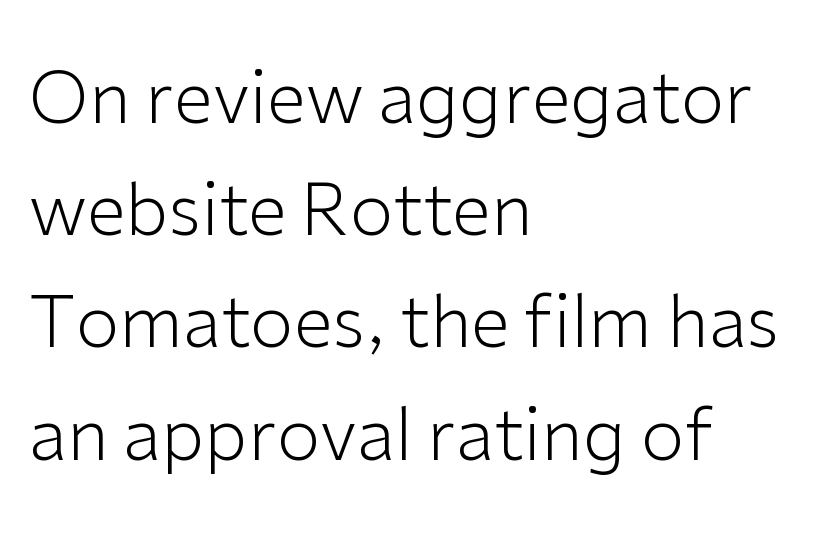
The setting favours the left margin, as ordinary paragraphs usually do. Vertical stems look standard width or narrower in stroke. The space beneath each line is pristine and unruled. Vertical strokes here are truly vertical. Here the glyphs are tracked normally, forming tight word shapes. Think of a printed novel: that variable character pitch is what you see here.
